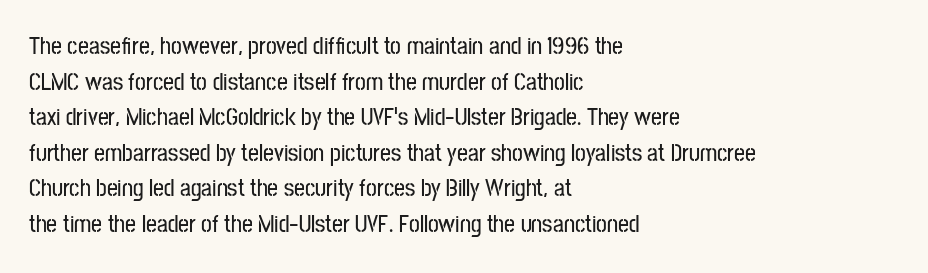
{"italic": "no", "underline": "no", "align": "left", "line_spacing": "normal", "line_spacing_ratio": 1.48, "letter_spacing": "normal", "letter_spacing_em": 0.0, "glyph_px": 24}
